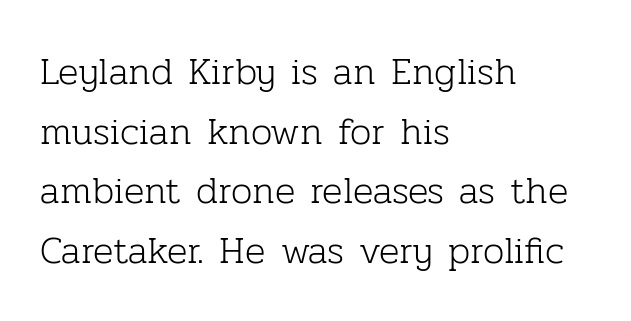
Q: Is the text bold? A: No.
Q: Is the text italic (slanted)? A: No, it is upright.
Q: Is the typeface a serif or a sans-serif typeface? A: Serif.
Q: Is the text underlined? A: No.
Q: How is the paragraph aligned? A: Left-aligned.
Q: Is the spacing between letters normal or unusually wide? A: Normal.
Q: Is the spacing between lines tight, normal or loose? A: Normal.
Q: Width (condensed, normal, or wide)? A: Normal.
Q: Stroke contrast? A: Low.
Q: x-height? A: Medium.
Q: Monospaced? A: No.
